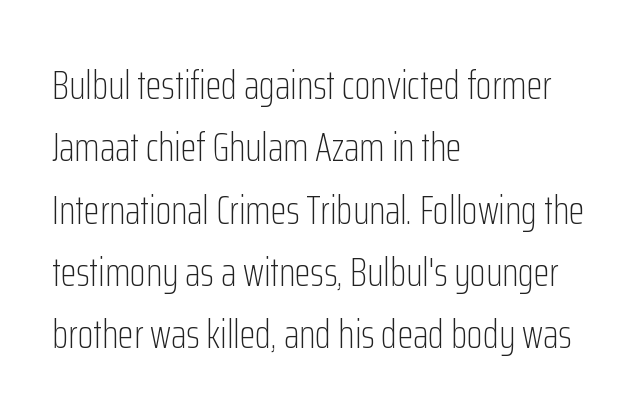
Typeset ragged right — the left edge is the straight one. Counters stay open thanks to moderate or lighter strokes. Observe the ordinary spacing: letters are neighbours, not strangers. The axis of the letterforms is exactly vertical.
